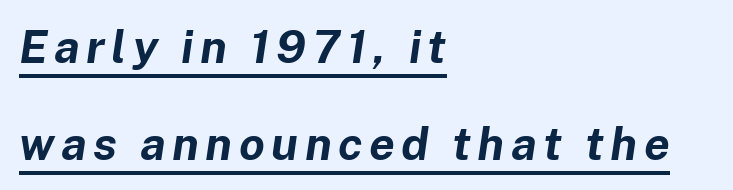
Observe the lean: these are italic letterforms. Here the designer chose a conventional face with non-uniform glyph widths. Look at the stroke-to-counter ratio: heavy, a bold. The rag falls on the right side of this text block.
